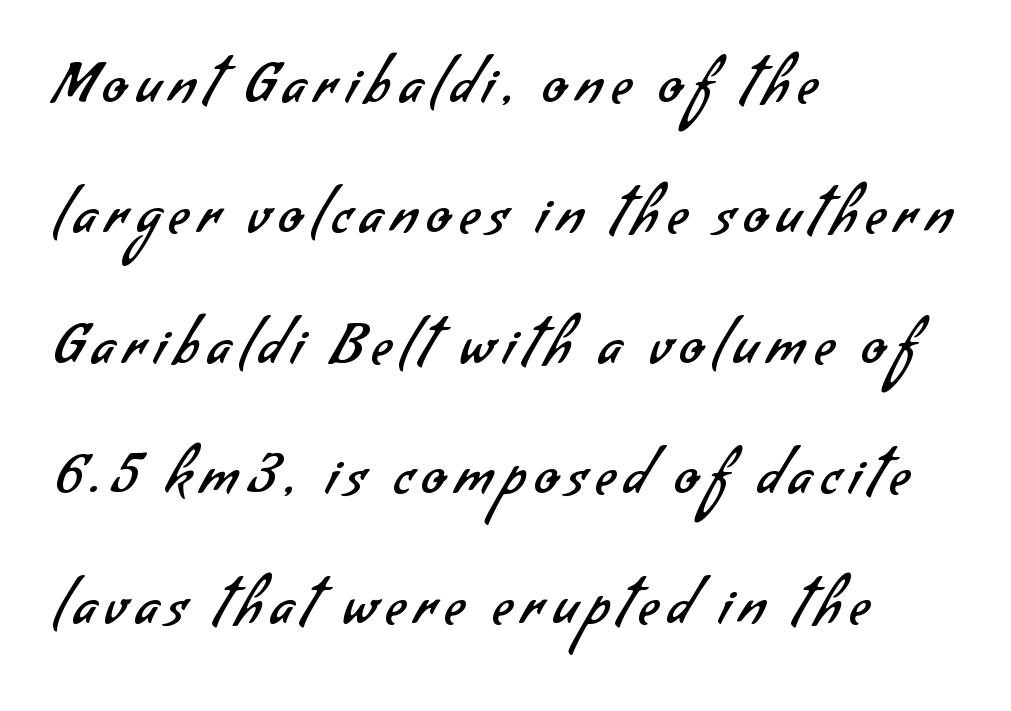
{"serif": "no", "bold": "no", "weight": "regular", "width": "normal", "stroke_contrast": "low", "x_height": "small", "monospaced": "no", "underline": "no", "align": "left", "line_spacing": "loose", "line_spacing_ratio": 2.37, "glyph_px": 55}
